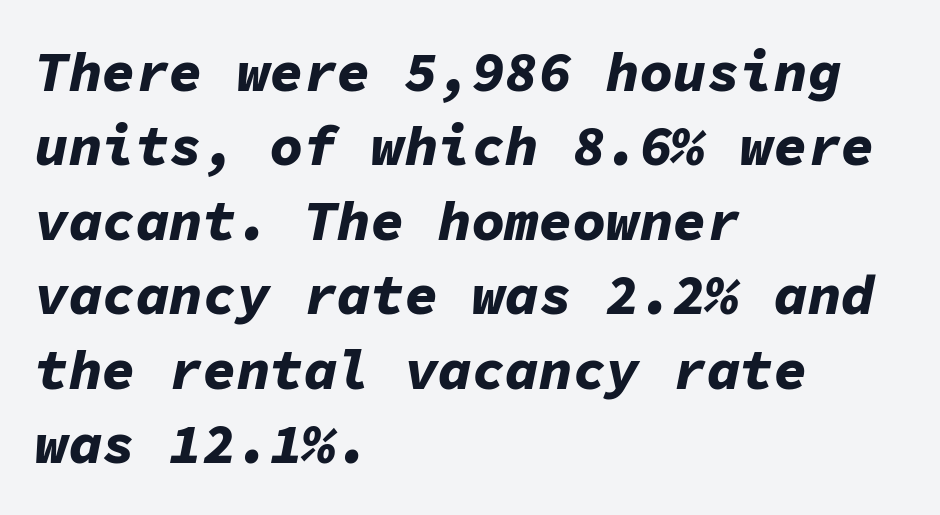
The image shows 56 px bold type, italic (leaning right), monospaced; set left-aligned, normal line spacing (1.33x), normal letter spacing, not underlined; low stroke contrast and a medium x-height.
